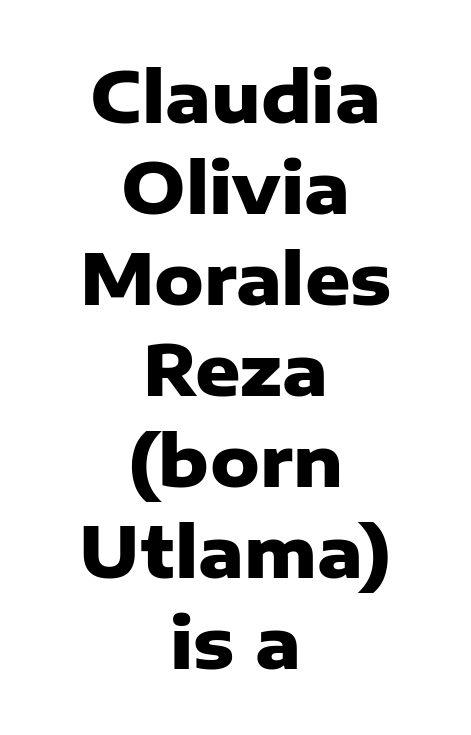
Each letter keeps its own natural width here, so spacing adapts to shape. Rendered with straight, roman letterforms. Any mark beneath the type? The region is blank. How are the letters spaced? Ordinarily, with no added tracking. The rows are spaced the way most documents space them. The face used here is a sans, in the tradition of grotesques and geometrics.
